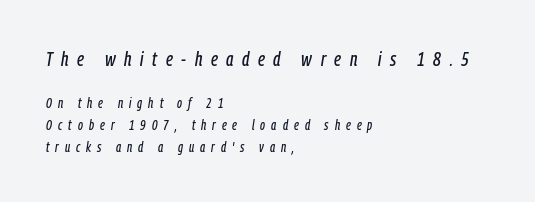
The image shows 20 px text type, italic (leaning right); set left-aligned, normal line spacing (1.58x), unusually wide letter spacing (+0.43 em), not underlined; the first (top) block is 1.43x larger.
